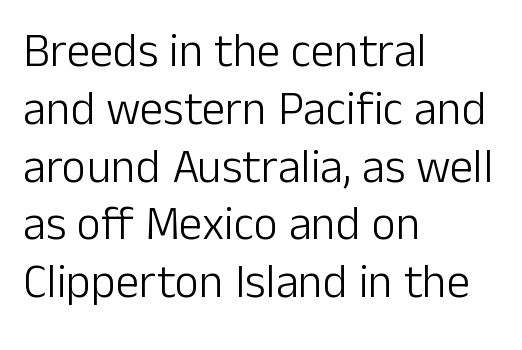
{"serif": "no", "italic": "no", "bold": "no", "weight": "light", "width": "normal", "stroke_contrast": "low", "x_height": "medium", "monospaced": "no", "underline": "no", "align": "left", "line_spacing_ratio": 1.23, "letter_spacing": "normal", "letter_spacing_em": 0.0, "glyph_px": 47}
